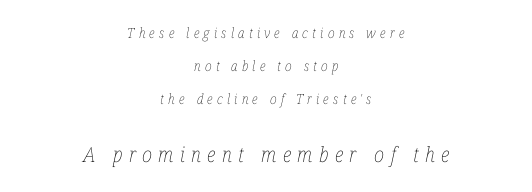
The image shows 21 px text type, italic (leaning right); set centered, loose line spacing (2.36x), unusually wide letter spacing (+0.3 em), not underlined; the second (bottom) block is 1.5x larger.
